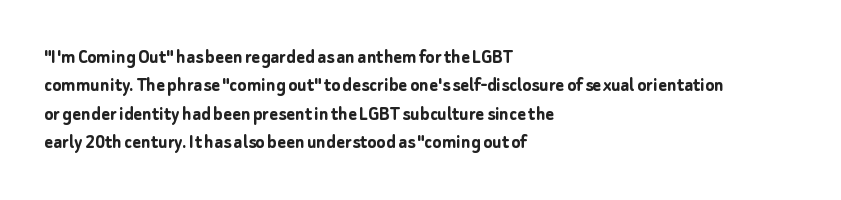
{"italic": "no", "bold": "yes", "underline": "no", "align": "left", "line_spacing": "normal", "line_spacing_ratio": 1.35, "letter_spacing": "normal", "letter_spacing_em": 0.0, "glyph_px": 21}
